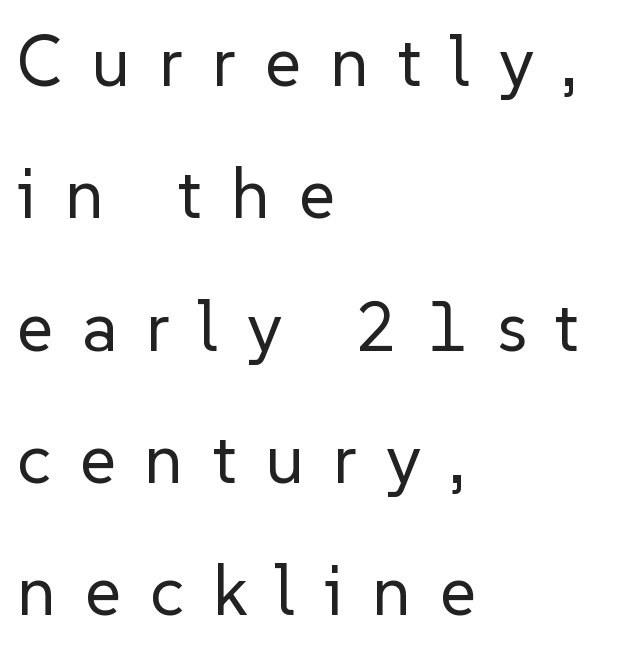
Q: Is the text bold? A: No.
Q: Is the text italic (slanted)? A: No, it is upright.
Q: Is the typeface a serif or a sans-serif typeface? A: Sans-serif.
Q: Is the text underlined? A: No.
Q: How is the paragraph aligned? A: Left-aligned.
Q: Is the spacing between letters normal or unusually wide? A: Unusually wide.
Q: Width (condensed, normal, or wide)? A: Normal.
Q: Stroke contrast? A: Low.
Q: x-height? A: Medium.
Q: Monospaced? A: No.
